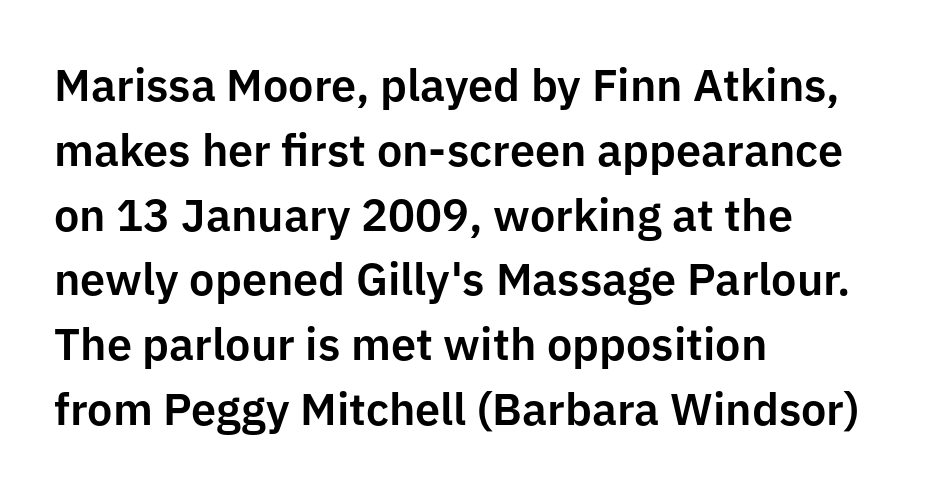
{"serif": "no", "italic": "no", "width": "normal", "stroke_contrast": "low", "x_height": "medium", "monospaced": "no", "underline": "no", "align": "left", "line_spacing": "normal", "line_spacing_ratio": 1.44, "letter_spacing": "normal", "letter_spacing_em": 0.0, "glyph_px": 45}
